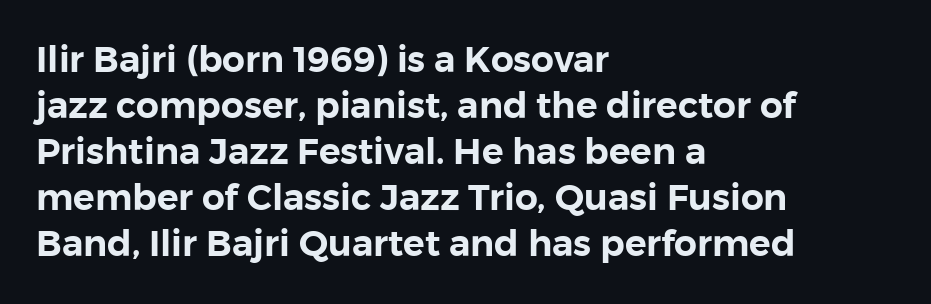
Q: Is the text italic (slanted)? A: No, it is upright.
Q: Is the typeface a serif or a sans-serif typeface? A: Sans-serif.
Q: Is the text underlined? A: No.
Q: How is the paragraph aligned? A: Left-aligned.
Q: Is the spacing between letters normal or unusually wide? A: Normal.
Q: Is the spacing between lines tight, normal or loose? A: Normal.
Q: Width (condensed, normal, or wide)? A: Normal.
Q: Stroke contrast? A: Low.
Q: x-height? A: Medium.
Q: Monospaced? A: No.
